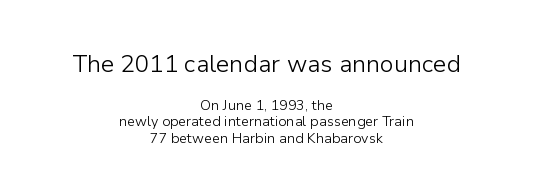
Q: Is the text bold? A: No.
Q: Is the text italic (slanted)? A: No, it is upright.
Q: Is the text underlined? A: No.
Q: How is the paragraph aligned? A: Centered.
Q: Is the spacing between letters normal or unusually wide? A: Normal.
Q: Which block of text is set in a larger size, the first (top) or the second (bottom)? A: The first (top) one.
